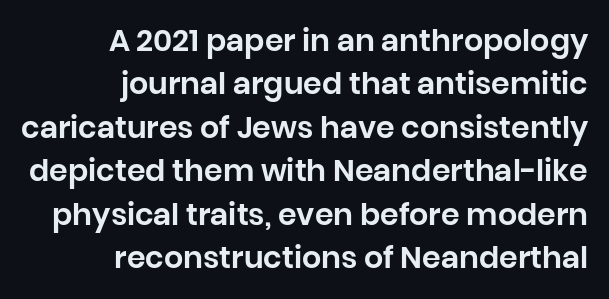
The image shows 30 px sans-serif type, upright; set right-aligned, normal line spacing (1.45x), normal letter spacing, not underlined; low stroke contrast and a large x-height.
